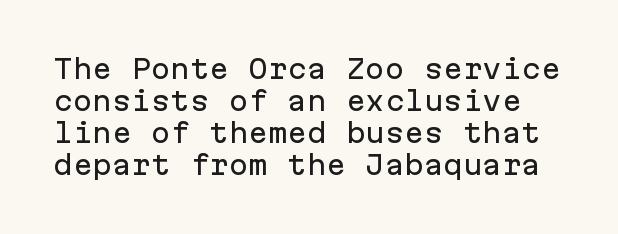
{"italic": "no", "underline": "no", "line_spacing_ratio": 1.23, "letter_spacing": "normal", "letter_spacing_em": 0.0, "glyph_px": 26}
